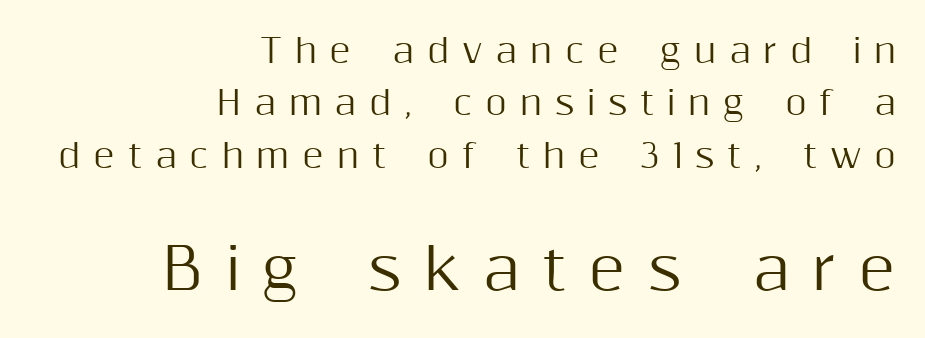
Tracking value appears strongly positive — letters spread wide. What's the leading like? Ordinary, nothing unusual. Bare-footed words on every line. The lines in this sample share a right terminus and differ only in where they begin. The rendering shows plain stroke endings on the letterforms — a sans-serif design.
